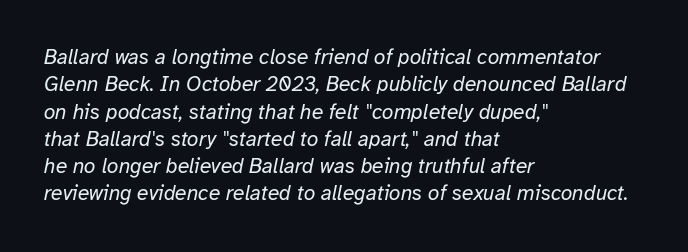
{"italic": "yes", "lean": "right", "slant_degrees": 12, "bold": "no", "underline": "no", "align": "left", "line_spacing": "normal", "line_spacing_ratio": 1.3, "letter_spacing": "normal", "letter_spacing_em": 0.0, "glyph_px": 21}
